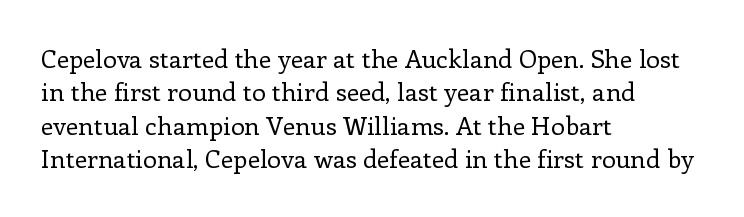
The image shows 25 px text type, upright; set left-aligned, normal line spacing (1.34x), normal letter spacing, not underlined.
